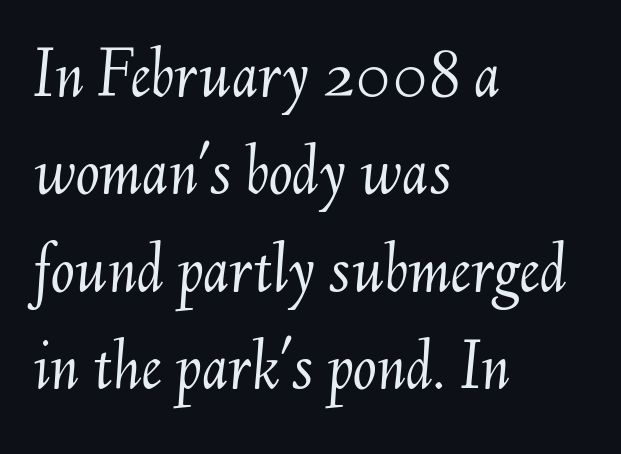
{"italic": "yes", "lean": "right", "slant_degrees": 6, "bold": "no", "weight": "light", "width": "normal", "stroke_contrast": "medium", "x_height": "small", "monospaced": "no", "underline": "no", "align": "left", "line_spacing": "normal", "line_spacing_ratio": 1.37, "letter_spacing": "normal", "letter_spacing_em": 0.0, "glyph_px": 71}
